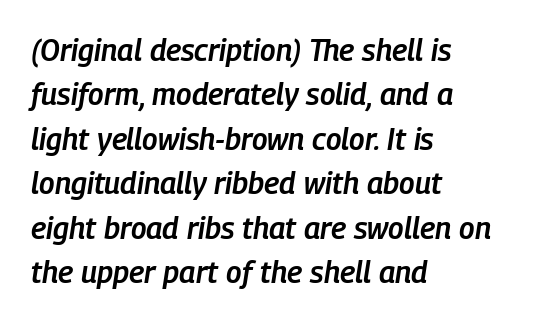
Quick note: interline space is typical. The area under the type is left untouched. Characters are canted at an angle relative to the baseline's perpendicular. The paragraph has a hard left edge and a soft right edge. What weight is shown? A semibold, between regular and bold.
